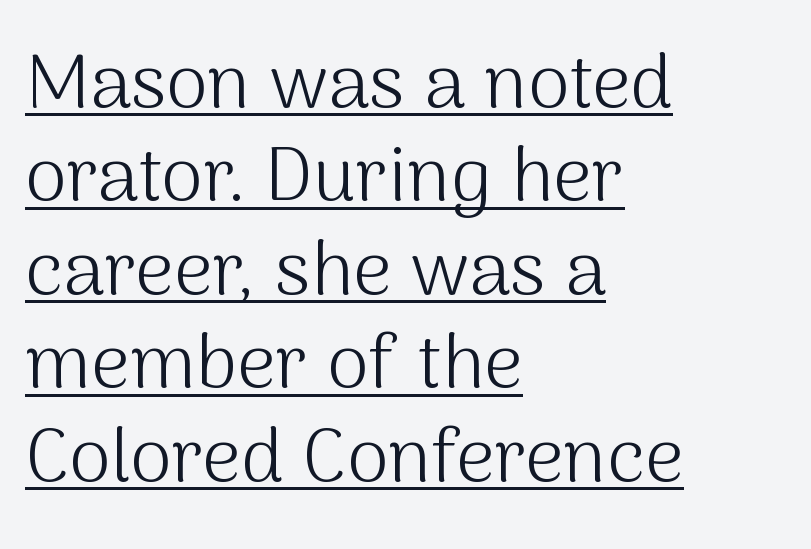
{"serif": "no", "italic": "no", "bold": "no", "weight": "light", "width": "normal", "stroke_contrast": "medium", "x_height": "medium", "monospaced": "no", "underline": "yes", "align": "left", "line_spacing_ratio": 1.23, "letter_spacing": "normal", "letter_spacing_em": 0.0, "glyph_px": 76}
